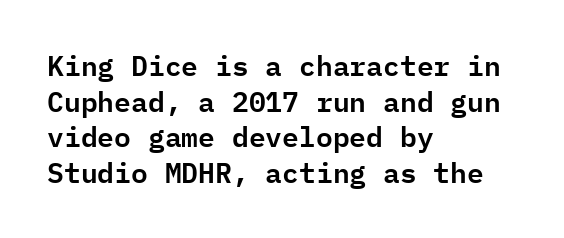
{"serif": "no", "italic": "no", "width": "normal", "stroke_contrast": "low", "x_height": "medium", "monospaced": "yes", "underline": "no", "align": "left", "line_spacing": "normal", "line_spacing_ratio": 1.27, "letter_spacing": "normal", "letter_spacing_em": 0.0, "glyph_px": 28}
